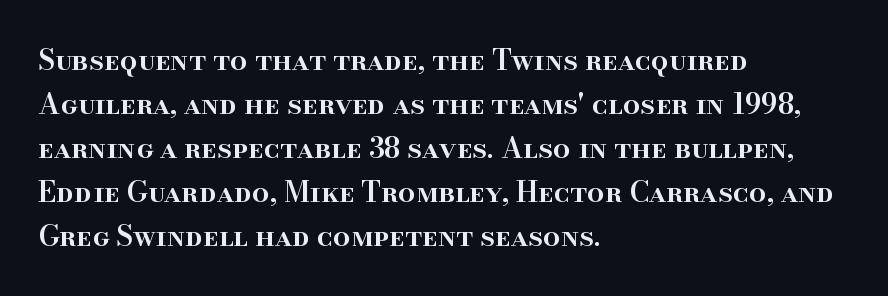
Q: Is the text bold? A: Semi-bold.
Q: Is the text italic (slanted)? A: No, it is upright.
Q: Is the typeface a serif or a sans-serif typeface? A: Serif.
Q: Is the text underlined? A: No.
Q: How is the paragraph aligned? A: Left-aligned.
Q: Is the spacing between letters normal or unusually wide? A: Normal.
Q: Is the spacing between lines tight, normal or loose? A: Normal.
Q: Width (condensed, normal, or wide)? A: Normal.
Q: Stroke contrast? A: High.
Q: x-height? A: Small.
Q: Monospaced? A: No.
